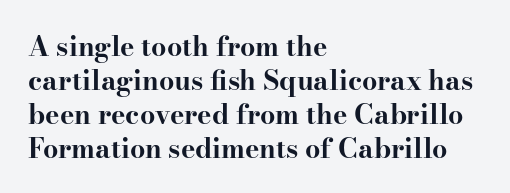
Q: Is the text bold? A: Yes.
Q: Is the text italic (slanted)? A: No, it is upright.
Q: Is the text underlined? A: No.
Q: How is the paragraph aligned? A: Left-aligned.
Q: Is the spacing between letters normal or unusually wide? A: Normal.
Q: Is the spacing between lines tight, normal or loose? A: Normal.
